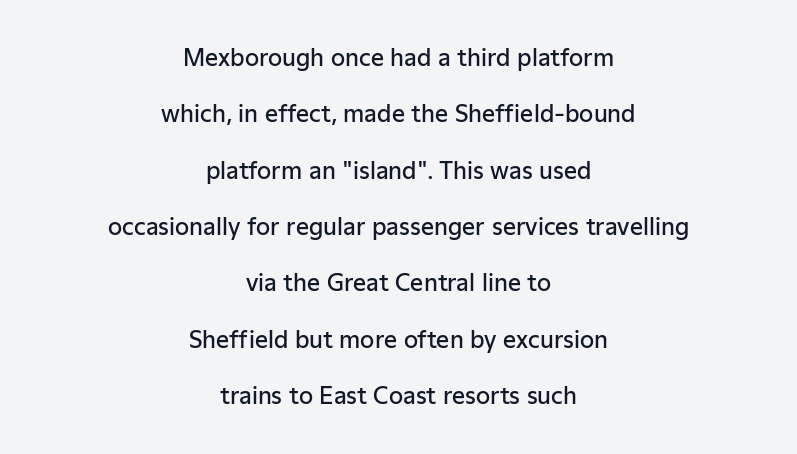
Bare-footed words on every line. Short note: letters normally spaced. The face used here is a semibold: visibly heavier than regular, lighter than bold. The axis of the letterforms is exactly vertical. Airy leading.
